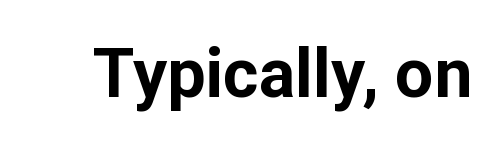
Q: Is the text bold? A: Yes.
Q: Is the text italic (slanted)? A: No, it is upright.
Q: Is the typeface a serif or a sans-serif typeface? A: Sans-serif.
Q: Is the text underlined? A: No.
Q: Is the spacing between letters normal or unusually wide? A: Normal.
Q: Width (condensed, normal, or wide)? A: Normal.
Q: Stroke contrast? A: Low.
Q: x-height? A: Medium.
Q: Monospaced? A: No.
